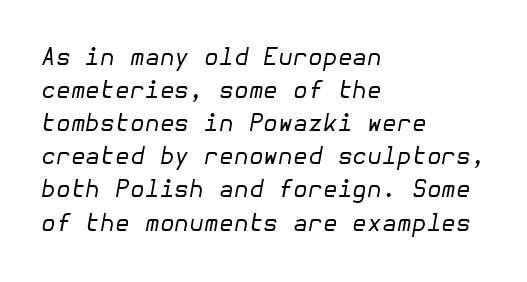
The image shows 24 px text type, italic (leaning right); set left-aligned, normal line spacing (1.38x), normal letter spacing, not underlined.
